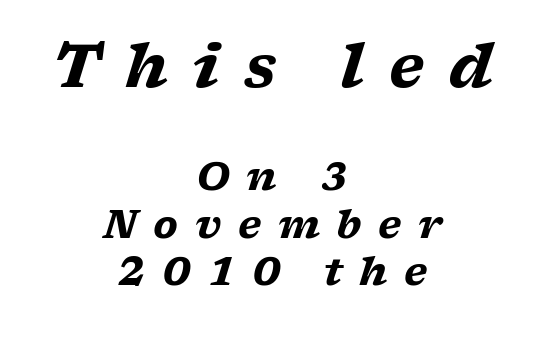
Q: Is the text bold? A: Yes.
Q: Is the text italic (slanted)? A: Yes, it leans right by about 17 degrees.
Q: Is the typeface a serif or a sans-serif typeface? A: Serif.
Q: Is the text underlined? A: No.
Q: How is the paragraph aligned? A: Centered.
Q: Is the spacing between letters normal or unusually wide? A: Unusually wide.
Q: Which block of text is set in a larger size, the first (top) or the second (bottom)? A: The first (top) one.
Q: Width (condensed, normal, or wide)? A: Wide.
Q: Stroke contrast? A: Low.
Q: x-height? A: Medium.
Q: Monospaced? A: No.
